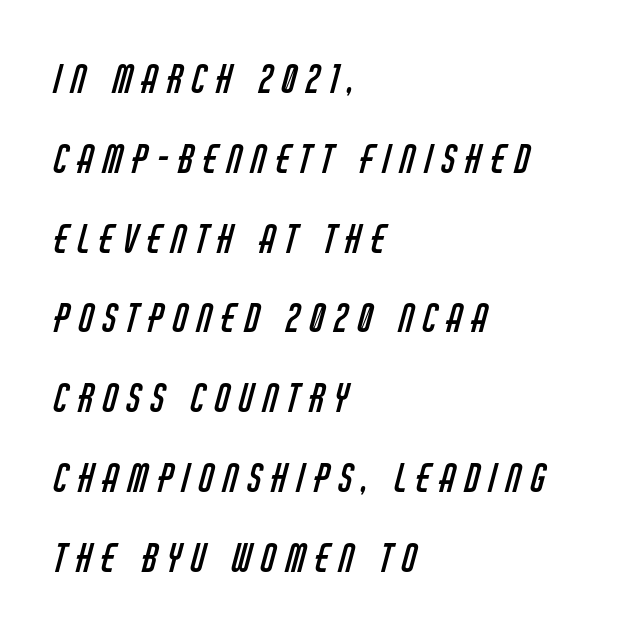
{"serif": "no", "bold": "no", "weight": "regular", "width": "condensed", "stroke_contrast": "low", "x_height": "large", "monospaced": "no", "underline": "no", "align": "left", "line_spacing": "loose", "line_spacing_ratio": 2.1, "letter_spacing": "wide", "letter_spacing_em": 0.25, "glyph_px": 38}
